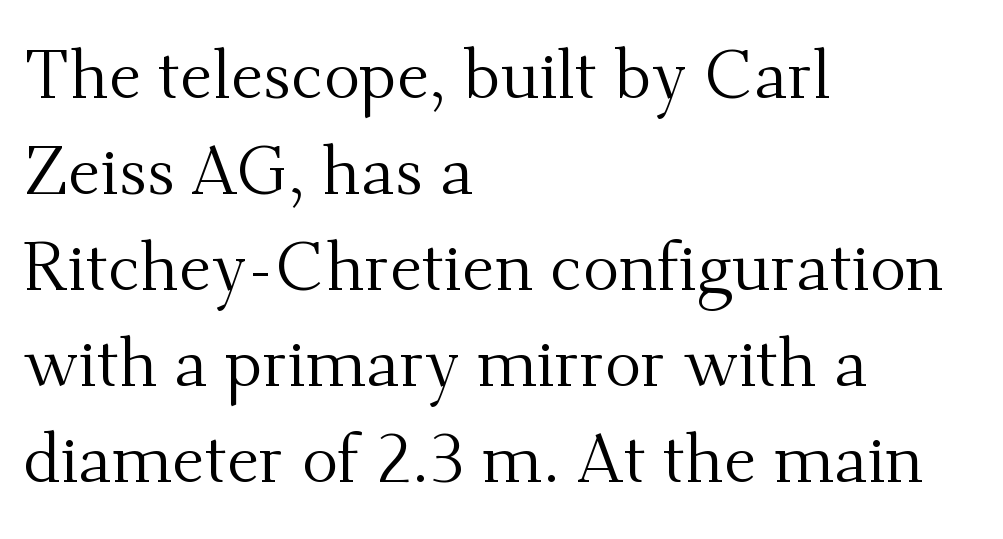
{"serif": "yes", "italic": "no", "bold": "no", "weight": "regular", "width": "normal", "stroke_contrast": "medium", "x_height": "small", "monospaced": "no", "underline": "no", "align": "left", "line_spacing": "normal", "line_spacing_ratio": 1.41, "letter_spacing": "normal", "letter_spacing_em": 0.0, "glyph_px": 68}
